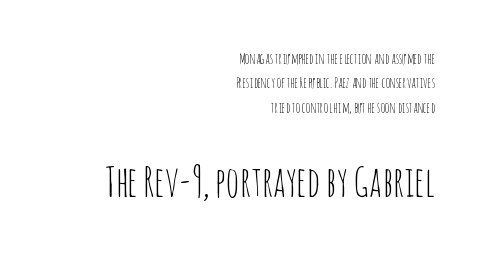
{"serif": "no", "italic": "no", "bold": "no", "weight": "thin", "width": "condensed", "stroke_contrast": "low", "x_height": "large", "monospaced": "no", "underline": "no", "align": "right", "line_spacing_ratio": 1.74, "letter_spacing": "normal", "letter_spacing_em": 0.0, "larger_block": "second", "size_ratio": 2.93, "glyph_px": 41}
